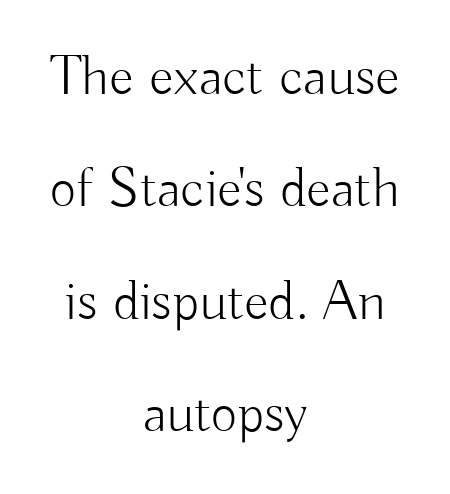
The image shows 57 px light sans-serif type, upright; set centered, loose line spacing (1.97x), normal letter spacing, not underlined; low stroke contrast and a small x-height.
